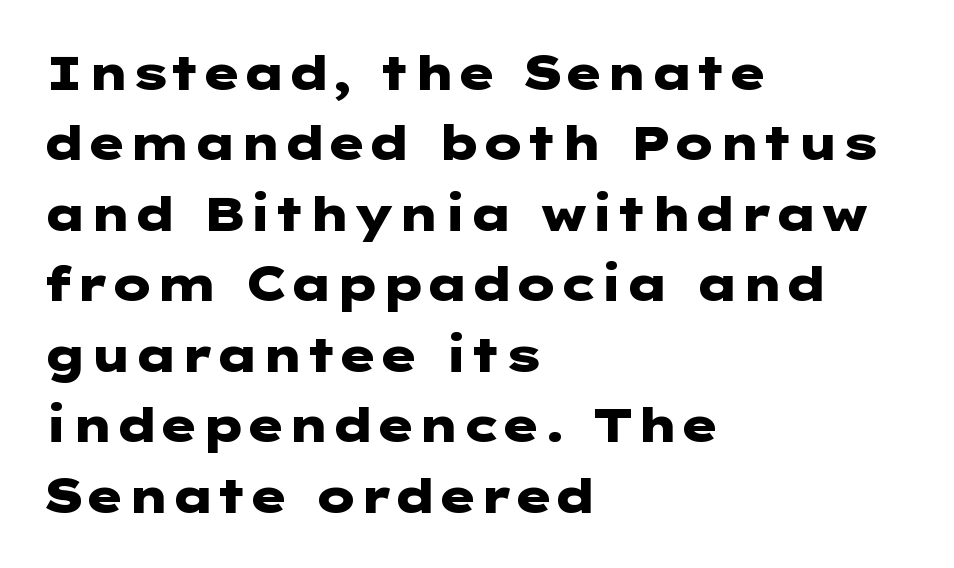
Q: Is the text bold? A: Yes.
Q: Is the text italic (slanted)? A: No, it is upright.
Q: Is the typeface a serif or a sans-serif typeface? A: Sans-serif.
Q: Is the text underlined? A: No.
Q: How is the paragraph aligned? A: Left-aligned.
Q: Is the spacing between letters normal or unusually wide? A: Normal.
Q: Is the spacing between lines tight, normal or loose? A: Normal.
Q: Width (condensed, normal, or wide)? A: Wide.
Q: Stroke contrast? A: Low.
Q: x-height? A: Medium.
